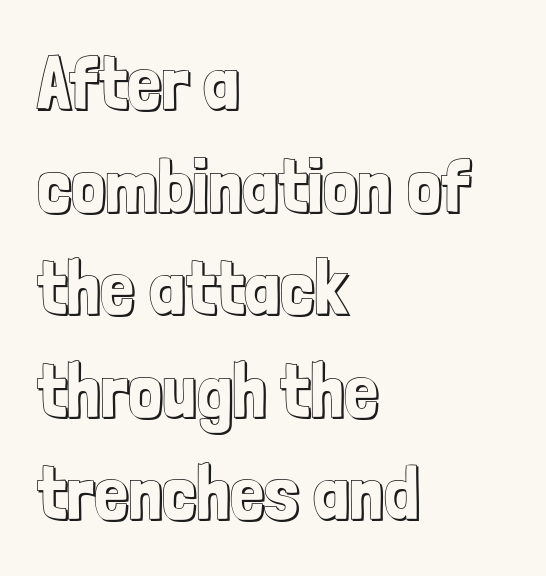
Q: Is the text italic (slanted)? A: No, it is upright.
Q: Is the text underlined? A: No.
Q: How is the paragraph aligned? A: Left-aligned.
Q: Is the spacing between letters normal or unusually wide? A: Normal.
Q: Is the spacing between lines tight, normal or loose? A: Normal.
Q: Width (condensed, normal, or wide)? A: Condensed.
Q: x-height? A: Medium.
Q: Monospaced? A: No.
